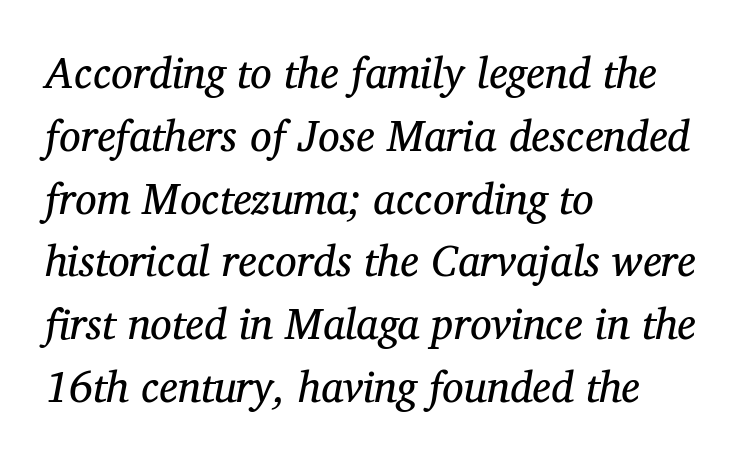
Q: Is the text bold? A: No.
Q: Is the text italic (slanted)? A: Yes, it leans right by about 12 degrees.
Q: Is the typeface a serif or a sans-serif typeface? A: Serif.
Q: Is the text underlined? A: No.
Q: How is the paragraph aligned? A: Left-aligned.
Q: Is the spacing between letters normal or unusually wide? A: Normal.
Q: Is the spacing between lines tight, normal or loose? A: Normal.
Q: Width (condensed, normal, or wide)? A: Normal.
Q: Stroke contrast? A: Medium.
Q: x-height? A: Medium.
Q: Monospaced? A: No.
